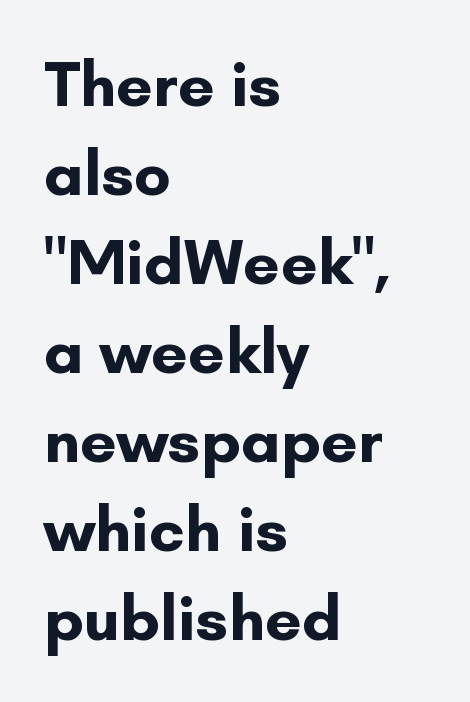
The image shows 65 px bold sans-serif type, upright; set left-aligned, normal line spacing (1.37x), normal letter spacing, not underlined; low stroke contrast and a small x-height.
